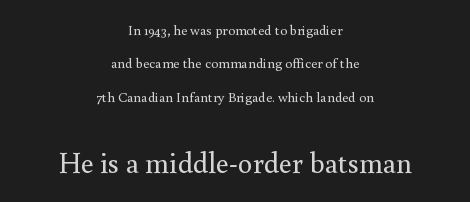
{"serif": "yes", "italic": "no", "bold": "no", "weight": "regular", "width": "normal", "x_height": "small", "monospaced": "no", "underline": "no", "align": "center", "line_spacing": "loose", "line_spacing_ratio": 2.38, "letter_spacing": "normal", "letter_spacing_em": 0.0, "larger_block": "second", "size_ratio": 2.07, "glyph_px": 29}
